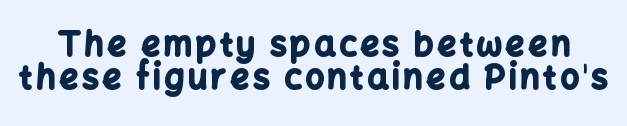
{"serif": "no", "italic": "no", "bold": "yes", "weight": "bold", "width": "normal", "stroke_contrast": "low", "x_height": "medium", "monospaced": "no", "underline": "no", "line_spacing": "tight", "line_spacing_ratio": 1.01, "glyph_px": 33}
